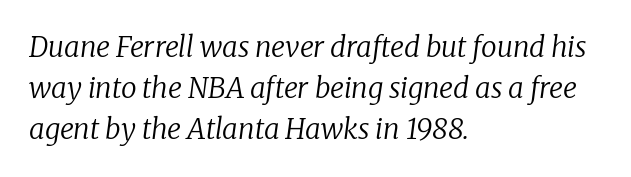
Q: Is the text bold? A: No.
Q: Is the text italic (slanted)? A: Yes, it leans right by about 8 degrees.
Q: Is the typeface a serif or a sans-serif typeface? A: Serif.
Q: Is the text underlined? A: No.
Q: How is the paragraph aligned? A: Left-aligned.
Q: Is the spacing between letters normal or unusually wide? A: Normal.
Q: Is the spacing between lines tight, normal or loose? A: Normal.
Q: Width (condensed, normal, or wide)? A: Normal.
Q: Stroke contrast? A: Low.
Q: x-height? A: Medium.
Q: Monospaced? A: No.
